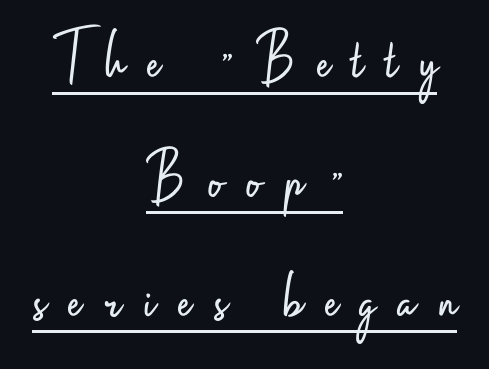
{"serif": "no", "bold": "no", "weight": "light", "width": "condensed", "stroke_contrast": "low", "x_height": "small", "monospaced": "no", "underline": "yes", "align": "center", "line_spacing_ratio": 1.73, "letter_spacing": "wide", "letter_spacing_em": 0.33, "glyph_px": 69}
